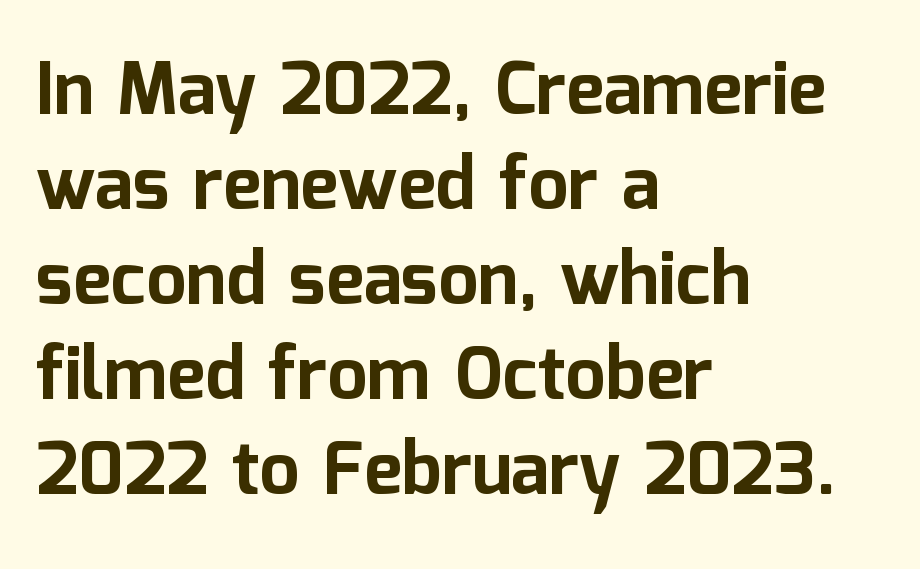
{"serif": "no", "italic": "no", "bold": "yes", "weight": "bold", "width": "normal", "stroke_contrast": "low", "x_height": "medium", "monospaced": "no", "underline": "no", "align": "left", "line_spacing": "normal", "line_spacing_ratio": 1.32, "letter_spacing": "normal", "letter_spacing_em": 0.0, "glyph_px": 72}
